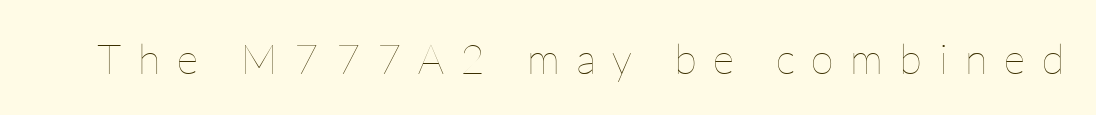
The image shows 42 px thin type, upright; set unusually wide letter spacing (+0.4 em), not underlined; low stroke contrast and a medium x-height.
